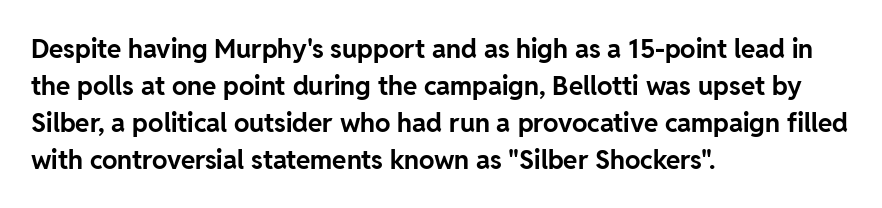
{"italic": "no", "bold": "yes", "underline": "no", "align": "left", "line_spacing": "normal", "line_spacing_ratio": 1.42, "letter_spacing": "normal", "letter_spacing_em": 0.0, "glyph_px": 26}
